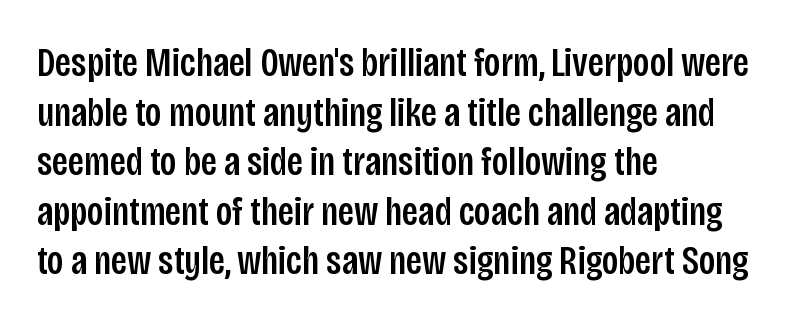
Q: Is the text italic (slanted)? A: No, it is upright.
Q: Is the typeface a serif or a sans-serif typeface? A: Sans-serif.
Q: Is the text underlined? A: No.
Q: How is the paragraph aligned? A: Left-aligned.
Q: Is the spacing between letters normal or unusually wide? A: Normal.
Q: Width (condensed, normal, or wide)? A: Condensed.
Q: Stroke contrast? A: Low.
Q: x-height? A: Large.
Q: Monospaced? A: No.
